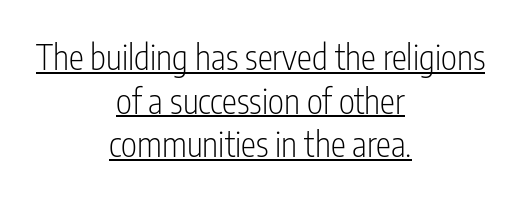
The image shows 34 px light, condensed sans-serif type, upright; set centered, normal line spacing (1.28x), normal letter spacing, underlined; low stroke contrast and a medium x-height.
